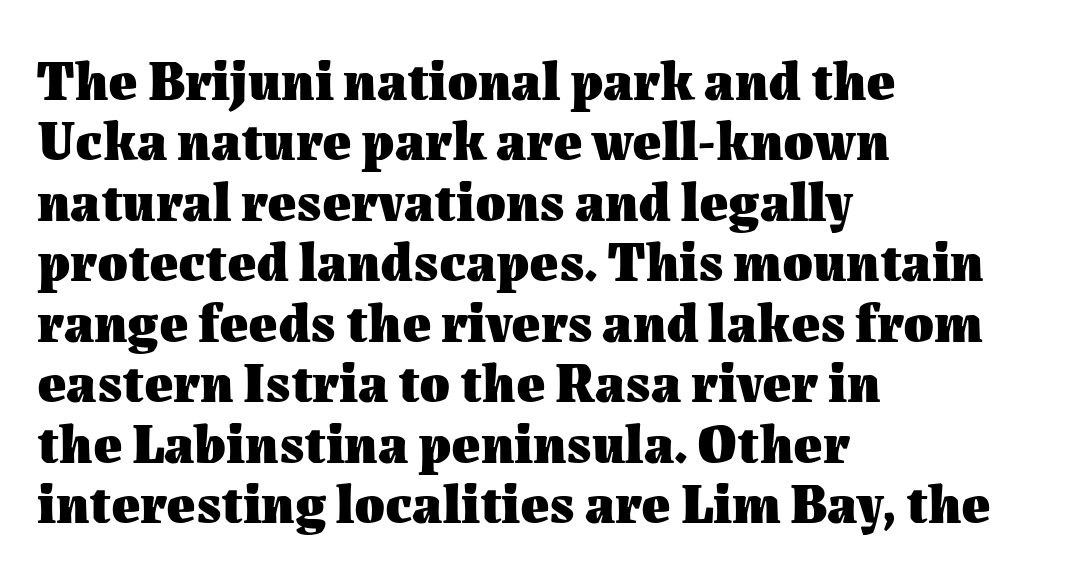
The image shows 55 px heavy type, upright; set left-aligned, tight line spacing (1.1x), normal letter spacing, not underlined; medium stroke contrast and a medium x-height.
